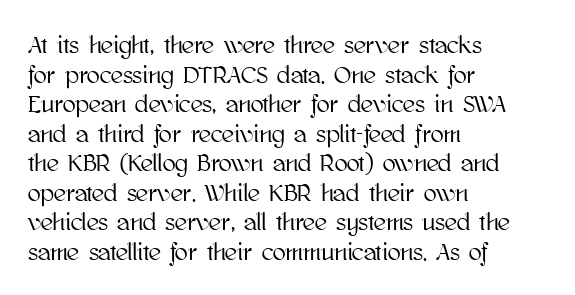
Q: Is the text italic (slanted)? A: No, it is upright.
Q: Is the text underlined? A: No.
Q: How is the paragraph aligned? A: Left-aligned.
Q: Is the spacing between letters normal or unusually wide? A: Normal.
